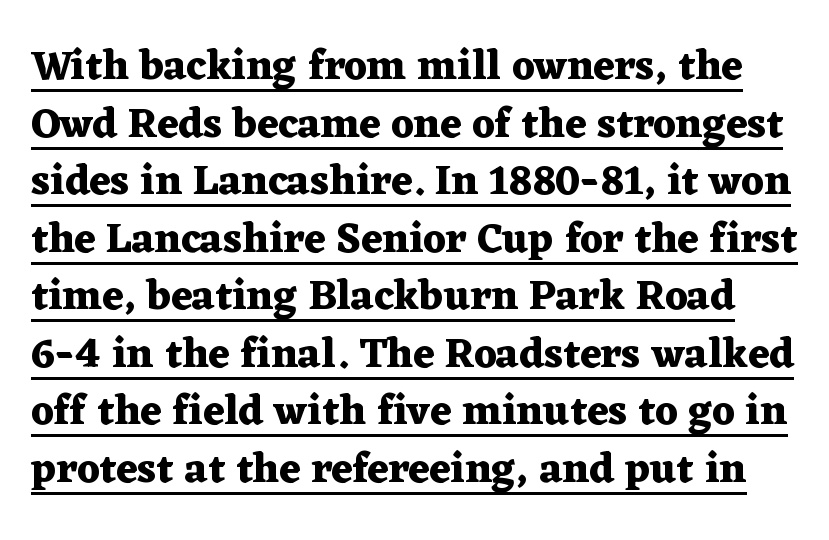
The image shows 42 px heavy, wide serif type, upright; set normal line spacing (1.37x), normal letter spacing, underlined; medium stroke contrast and a medium x-height.
